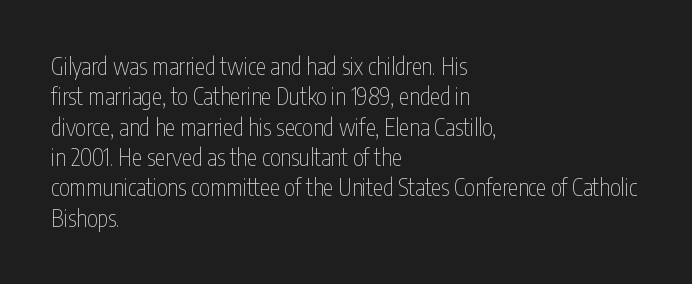
The image shows 23 px text type, upright; set left-aligned, normal line spacing (1.32x), normal letter spacing, not underlined.
